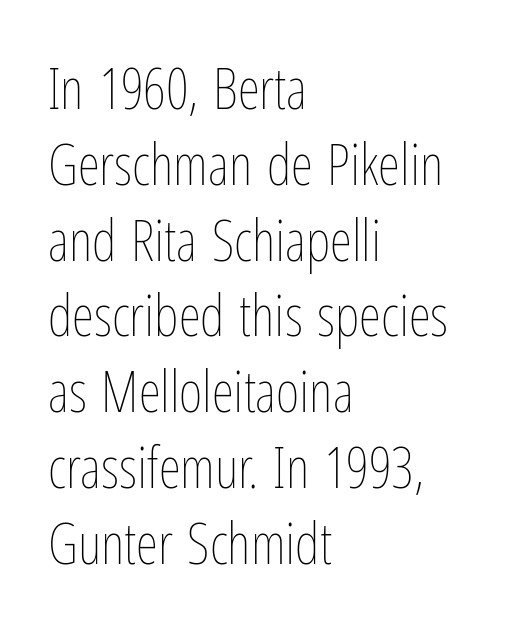
{"italic": "no", "bold": "no", "weight": "thin", "width": "condensed", "stroke_contrast": "low", "x_height": "medium", "monospaced": "no", "underline": "no", "align": "left", "line_spacing": "normal", "line_spacing_ratio": 1.33, "letter_spacing": "normal", "letter_spacing_em": 0.0, "glyph_px": 57}
